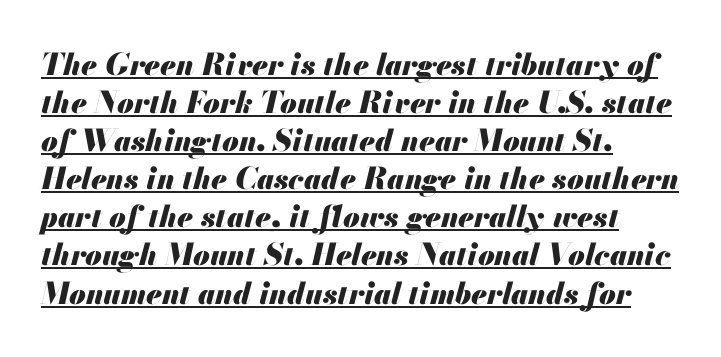
{"italic": "yes", "lean": "right", "slant_degrees": 13, "bold": "yes", "weight": "heavy", "width": "normal", "stroke_contrast": "medium", "x_height": "small", "monospaced": "no", "underline": "yes", "align": "left", "line_spacing": "normal", "line_spacing_ratio": 1.27, "letter_spacing": "normal", "letter_spacing_em": 0.0, "glyph_px": 30}
